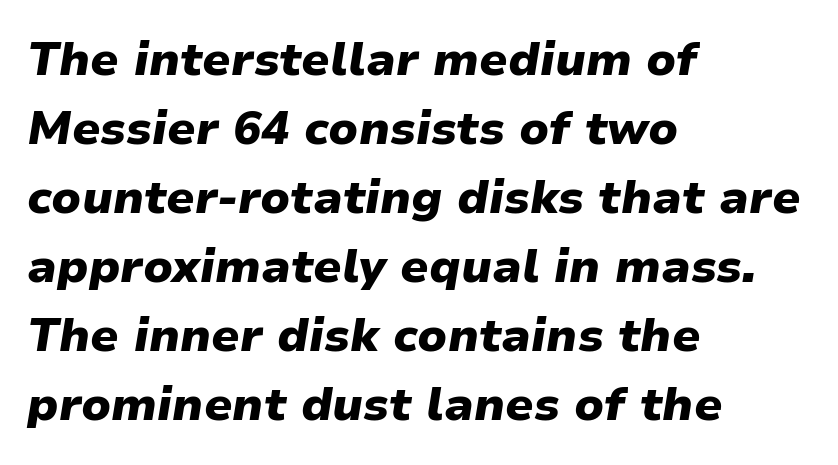
A classic flush-left, rag-right setting is used for this passage. This is oblique type, the kind used for emphasis or titles. Nobody touched the tracking dial on this one. Proportional: the letters do not fall into vertical columns. Students, observe: this is what conventionally led text looks like.
